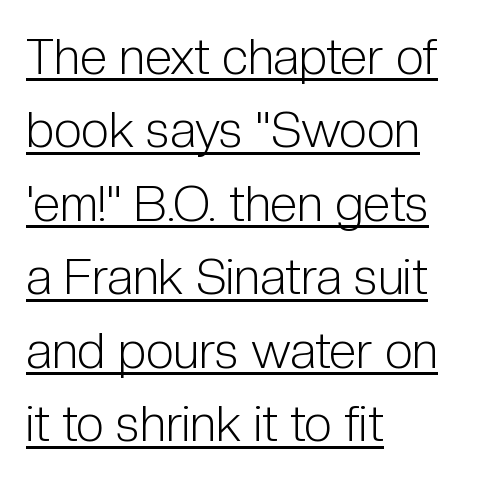
The image shows 50 px light, condensed sans-serif type, upright; set left-aligned, normal line spacing (1.47x), normal letter spacing, underlined; low stroke contrast and a medium x-height.
